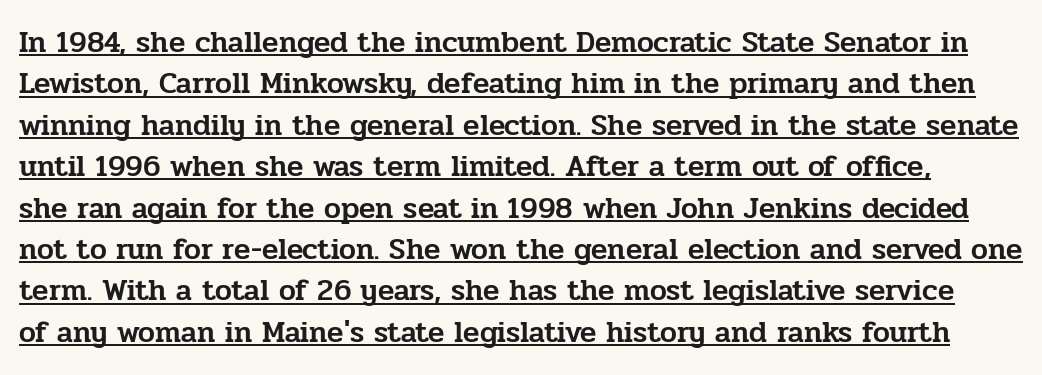
{"serif": "yes", "italic": "no", "width": "normal", "stroke_contrast": "low", "x_height": "medium", "monospaced": "no", "underline": "yes", "line_spacing": "normal", "line_spacing_ratio": 1.38, "letter_spacing": "normal", "letter_spacing_em": 0.0, "glyph_px": 30}
